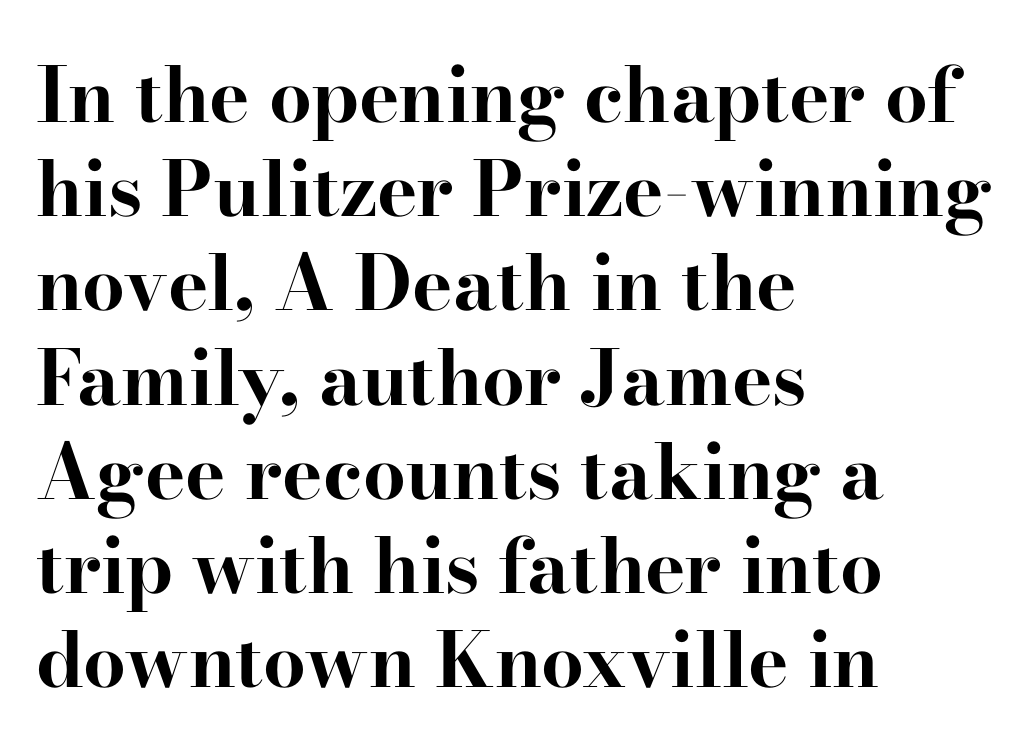
{"serif": "yes", "italic": "no", "bold": "yes", "weight": "bold", "width": "wide", "stroke_contrast": "high", "x_height": "small", "monospaced": "no", "underline": "no", "align": "left", "line_spacing_ratio": 1.24, "letter_spacing": "normal", "letter_spacing_em": 0.0, "glyph_px": 76}
